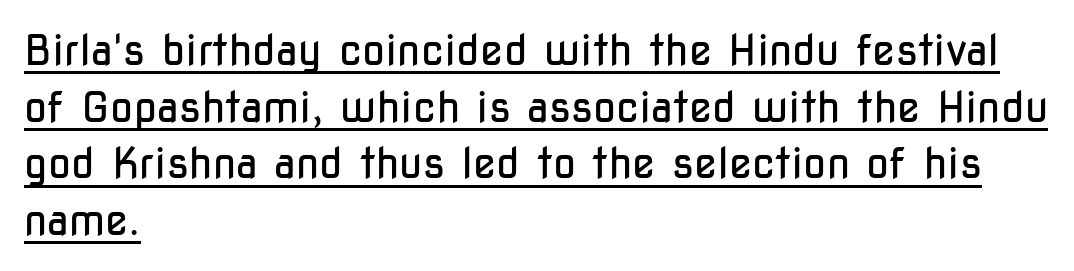
These lines are set flush left with a ragged right edge. Stems and bowls with no extra thickness — not bold. The glyphs are accompanied by a horizontal stroke just below them. Look at the tracking — it's just the regular setting, nothing added. Honestly, the row spacing looks completely unremarkable. The font family rendered here belongs to the sans-serif group.
